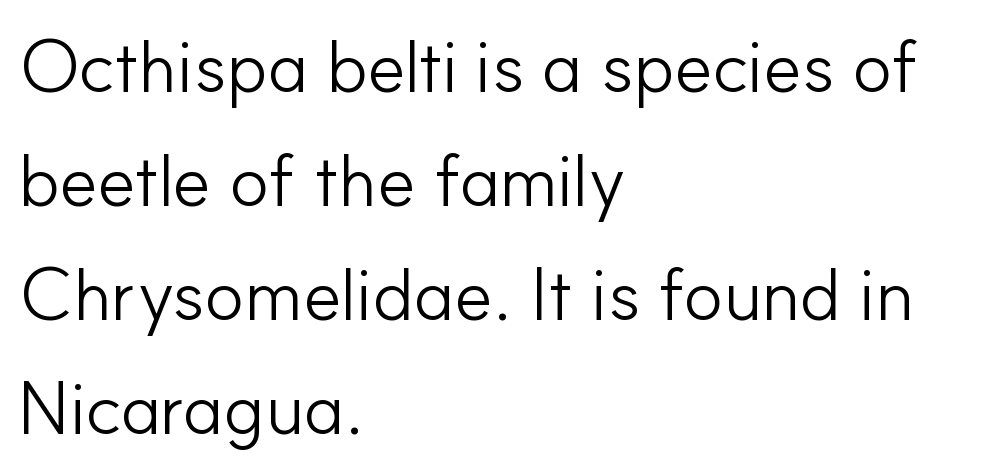
{"serif": "no", "italic": "no", "bold": "no", "weight": "light", "width": "normal", "stroke_contrast": "low", "x_height": "small", "monospaced": "no", "underline": "no", "align": "left", "line_spacing": "normal", "line_spacing_ratio": 1.54, "letter_spacing": "normal", "letter_spacing_em": 0.0, "glyph_px": 74}
